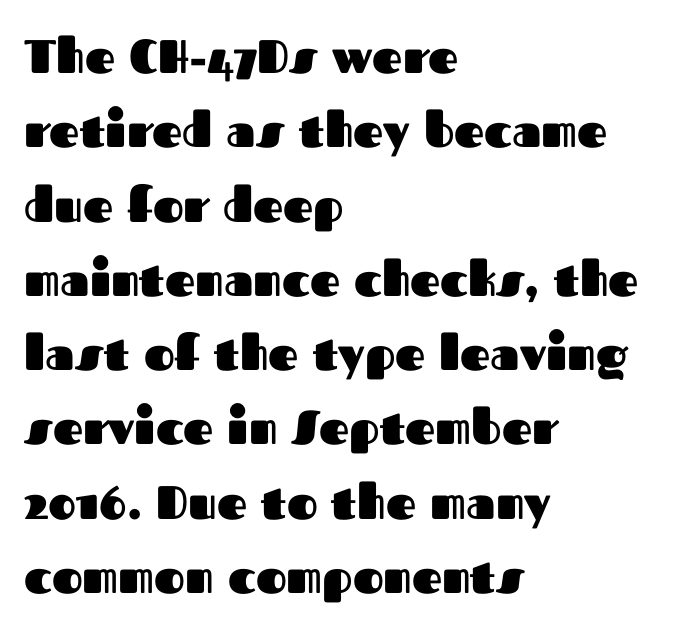
{"serif": "no", "italic": "no", "bold": "yes", "weight": "heavy", "width": "normal", "stroke_contrast": "medium", "x_height": "medium", "monospaced": "no", "underline": "no", "align": "left", "line_spacing": "normal", "line_spacing_ratio": 1.58, "letter_spacing": "normal", "letter_spacing_em": 0.0, "glyph_px": 47}
